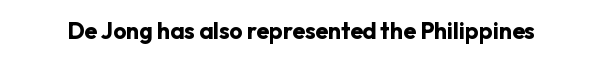
The image shows 23 px bold type, upright; set normal letter spacing, not underlined.
